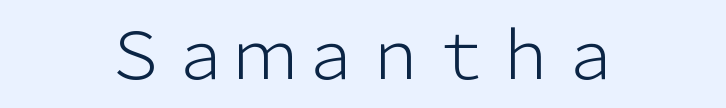
The image shows 65 px light sans-serif type, upright; set normal letter spacing, not underlined; low stroke contrast and a medium x-height.
